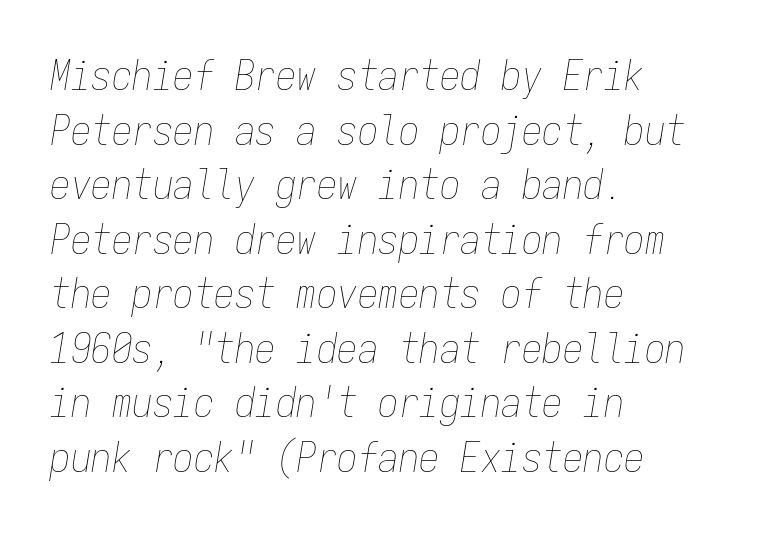
{"italic": "yes", "lean": "right", "slant_degrees": 9, "bold": "no", "weight": "thin", "width": "condensed", "stroke_contrast": "low", "x_height": "medium", "monospaced": "yes", "underline": "no", "align": "left", "line_spacing": "normal", "line_spacing_ratio": 1.33, "letter_spacing": "normal", "letter_spacing_em": 0.0, "glyph_px": 41}
